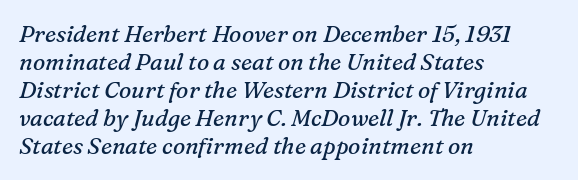
This rendering leaves character spacing at its baseline value. No letter is thick-stroked: the sample isn't bold. All the whitespace from short lines collects on the right. Rule under the text: the space is simply empty. Is the type slanted? Yes — the strokes lean at a clear angle.
